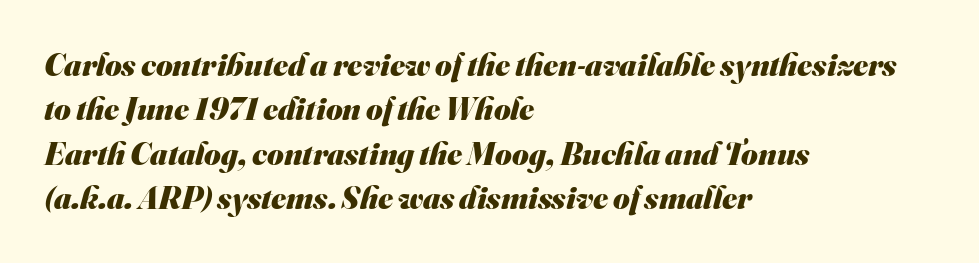
{"serif": "no", "bold": "yes", "weight": "heavy", "width": "normal", "stroke_contrast": "medium", "x_height": "small", "monospaced": "no", "underline": "no", "align": "left", "line_spacing": "normal", "line_spacing_ratio": 1.39, "letter_spacing": "normal", "letter_spacing_em": 0.0, "glyph_px": 32}
